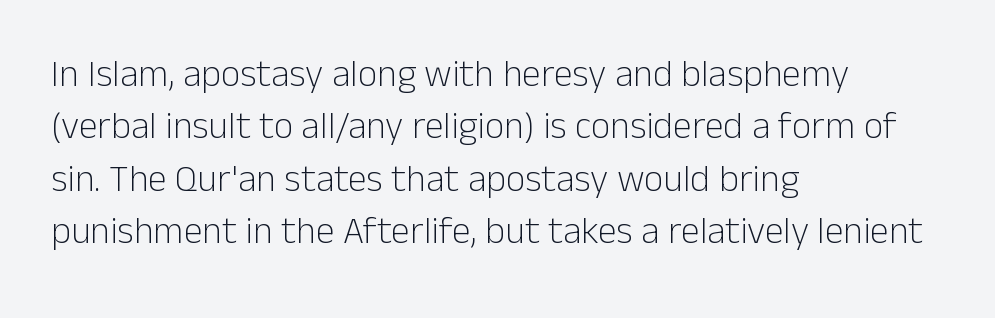
Does the copy run flush right? No — it runs flush left. The type sits square on the baseline with zero lean. Letter spacing: default. Just letters on the line, the space beneath them empty.
